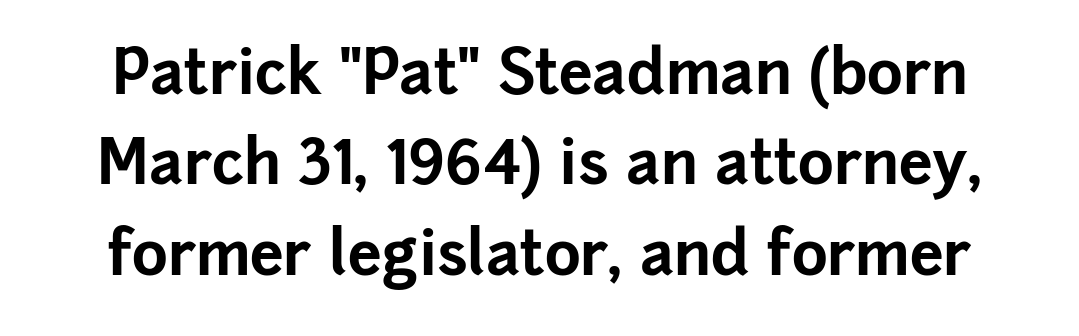
On the weight axis this lands at bold, roughly 700. Style check: upright. Reading down the column, the eye jumps a familiar distance to each next line. The text was rendered using a sans face with plain stroke endings. Check under the words: just untouched page. What stands out about the letter spacing? Nothing — it is the standard amount.
